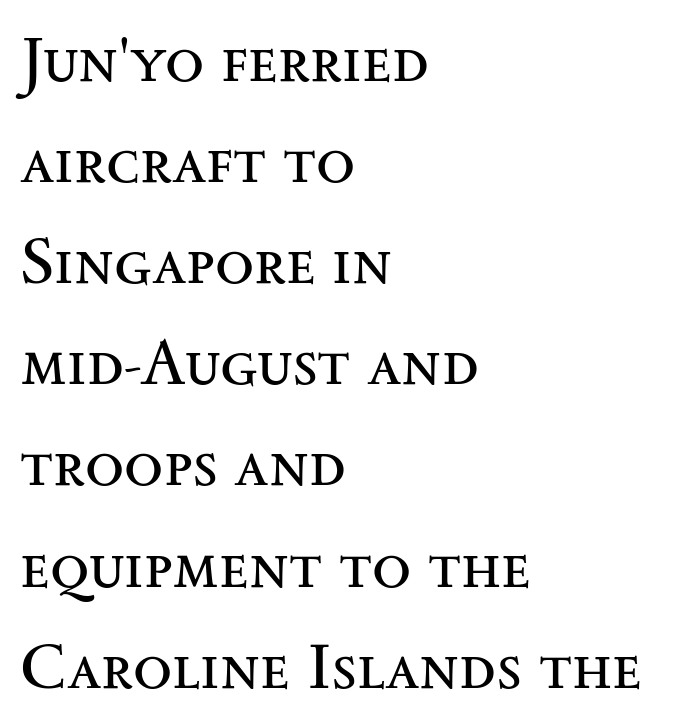
{"serif": "yes", "italic": "no", "bold": "no", "weight": "regular", "width": "wide", "stroke_contrast": "medium", "x_height": "small", "monospaced": "no", "underline": "no", "align": "left", "line_spacing": "normal", "line_spacing_ratio": 1.58, "letter_spacing": "normal", "letter_spacing_em": 0.0, "glyph_px": 64}
